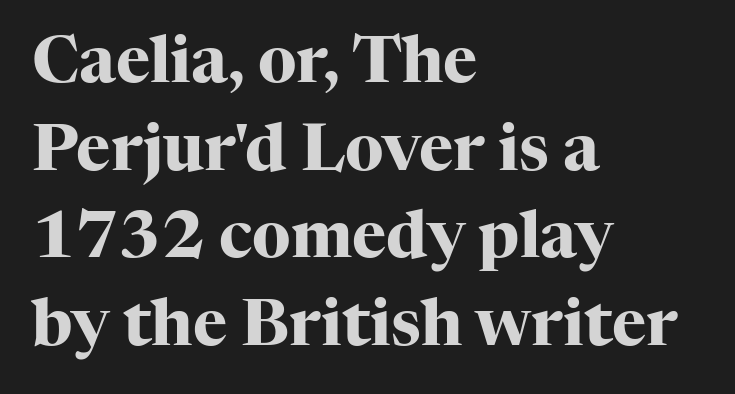
Q: Is the text bold? A: Yes.
Q: Is the text italic (slanted)? A: No, it is upright.
Q: Is the typeface a serif or a sans-serif typeface? A: Serif.
Q: Is the text underlined? A: No.
Q: How is the paragraph aligned? A: Left-aligned.
Q: Is the spacing between letters normal or unusually wide? A: Normal.
Q: Is the spacing between lines tight, normal or loose? A: Normal.
Q: Width (condensed, normal, or wide)? A: Normal.
Q: Stroke contrast? A: High.
Q: x-height? A: Medium.
Q: Monospaced? A: No.
